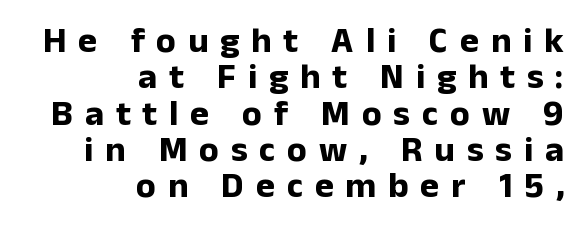
Q: Is the text bold? A: Yes.
Q: Is the text italic (slanted)? A: No, it is upright.
Q: Is the typeface a serif or a sans-serif typeface? A: Sans-serif.
Q: Is the text underlined? A: No.
Q: How is the paragraph aligned? A: Right-aligned.
Q: Is the spacing between letters normal or unusually wide? A: Unusually wide.
Q: Is the spacing between lines tight, normal or loose? A: Tight.
Q: Width (condensed, normal, or wide)? A: Normal.
Q: Stroke contrast? A: Low.
Q: x-height? A: Medium.
Q: Monospaced? A: No.
